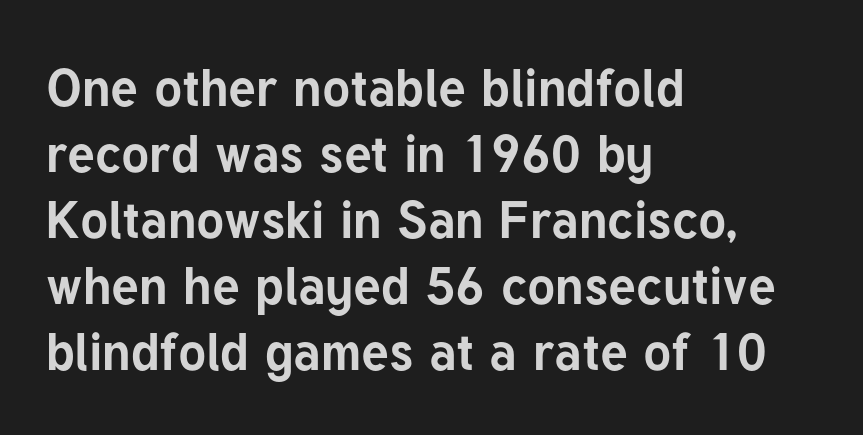
{"serif": "no", "italic": "no", "bold": "yes", "weight": "bold", "width": "normal", "stroke_contrast": "low", "x_height": "medium", "monospaced": "no", "underline": "no", "align": "left", "line_spacing": "normal", "line_spacing_ratio": 1.27, "letter_spacing": "normal", "letter_spacing_em": 0.0, "glyph_px": 52}
